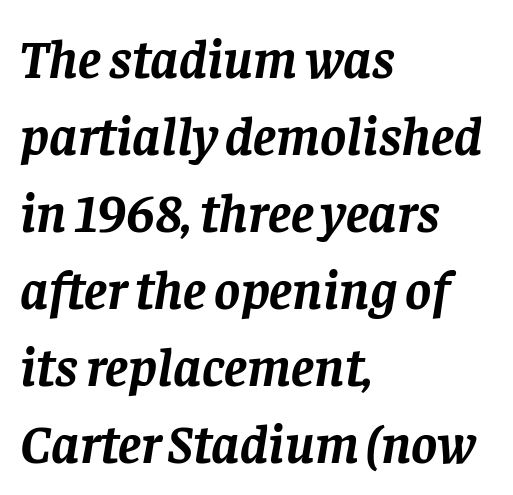
These lines are set flush left with a ragged right edge. The whole block is typeset with a tilt. Summary of vertical rhythm: regular, with standard interline spacing. The face used here has the dense, thick strokes of a bold.
